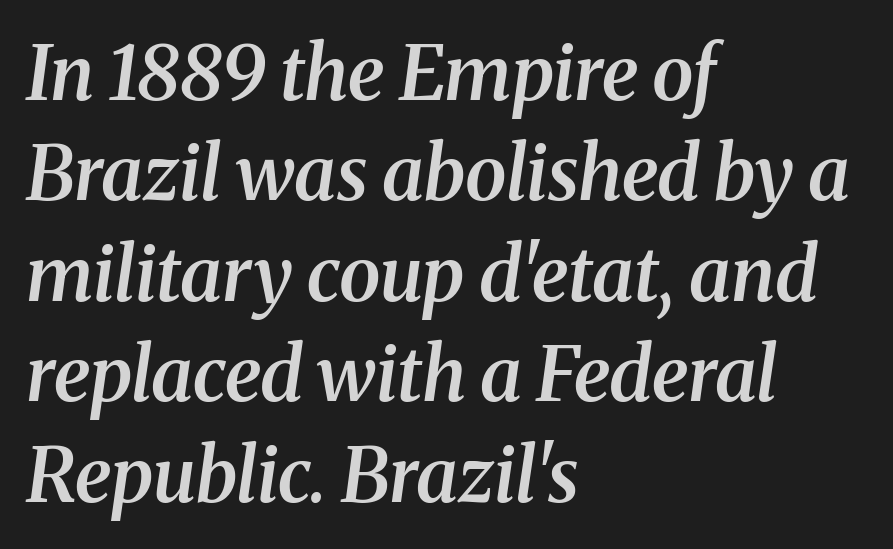
Q: Is the text bold? A: Semi-bold.
Q: Is the text italic (slanted)? A: Yes, it leans right by about 8 degrees.
Q: Is the typeface a serif or a sans-serif typeface? A: Serif.
Q: Is the text underlined? A: No.
Q: How is the paragraph aligned? A: Left-aligned.
Q: Is the spacing between letters normal or unusually wide? A: Normal.
Q: Is the spacing between lines tight, normal or loose? A: Normal.
Q: Width (condensed, normal, or wide)? A: Normal.
Q: Stroke contrast? A: Medium.
Q: x-height? A: Medium.
Q: Monospaced? A: No.
